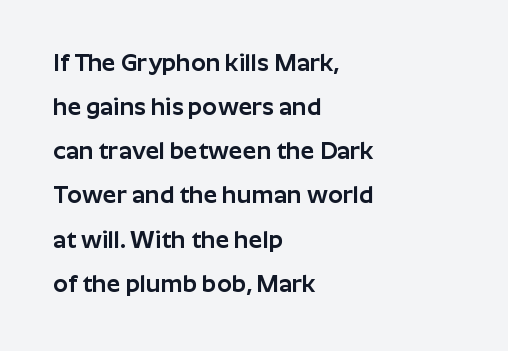
{"italic": "no", "underline": "no", "align": "left", "line_spacing_ratio": 1.84, "letter_spacing": "normal", "letter_spacing_em": 0.0, "glyph_px": 24}
